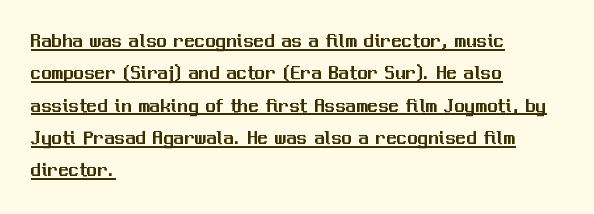
The image shows 21 px text type, upright; set left-aligned, normal line spacing (1.54x), normal letter spacing, underlined.
